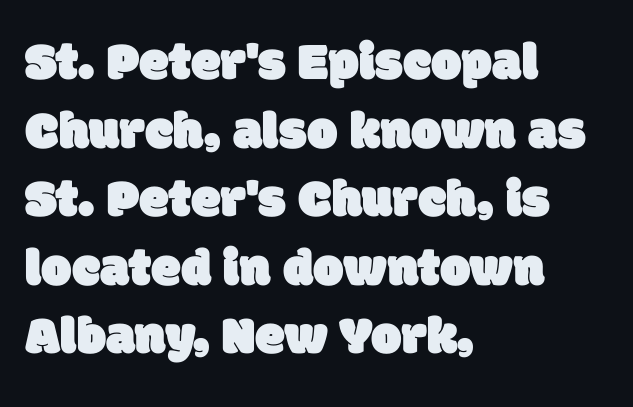
Q: Is the typeface a serif or a sans-serif typeface? A: Sans-serif.
Q: Is the text underlined? A: No.
Q: How is the paragraph aligned? A: Left-aligned.
Q: Is the spacing between letters normal or unusually wide? A: Normal.
Q: Is the spacing between lines tight, normal or loose? A: Normal.
Q: Width (condensed, normal, or wide)? A: Normal.
Q: Stroke contrast? A: Low.
Q: x-height? A: Large.
Q: Monospaced? A: No.
